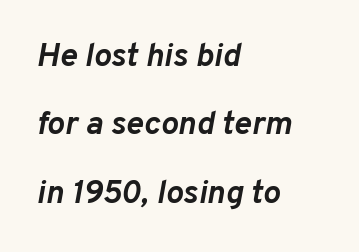
{"italic": "yes", "lean": "right", "slant_degrees": 10, "bold": "yes", "weight": "semibold", "width": "normal", "stroke_contrast": "low", "x_height": "medium", "monospaced": "no", "underline": "no", "align": "left", "line_spacing": "loose", "line_spacing_ratio": 2.07, "letter_spacing": "normal", "letter_spacing_em": 0.0, "glyph_px": 33}
